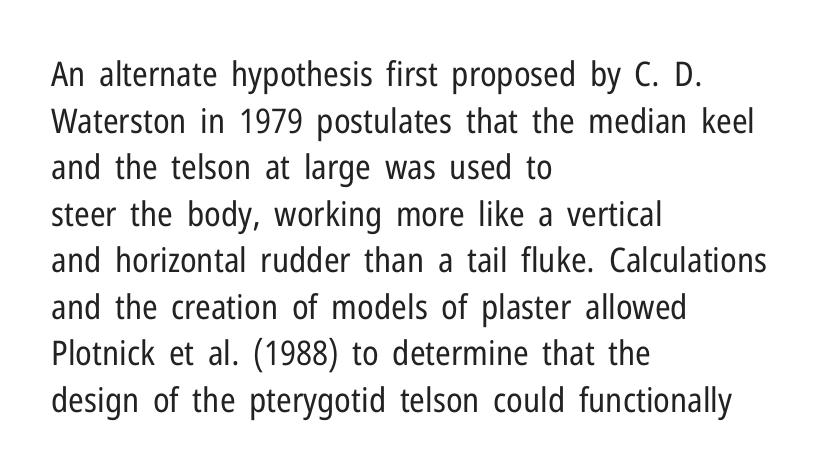
The horizontal fit of the characters is conventional and even. In terms of posture, this sample is upright. No extra ink here — the face is not bold. Unlike a traditional serif, this face leaves its strokes unadorned.
